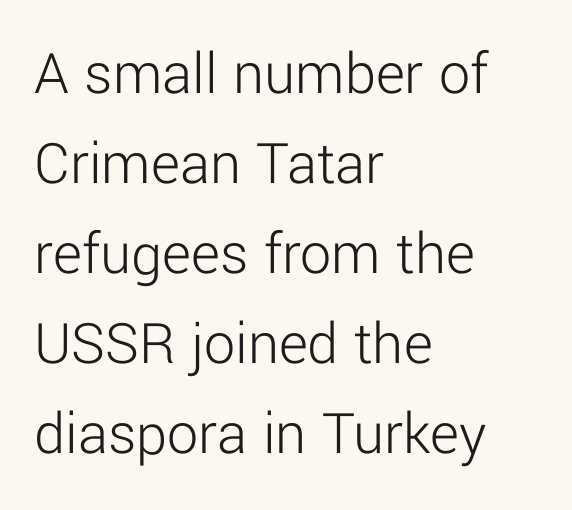
The image shows 62 px light sans-serif type, upright; set left-aligned, normal line spacing (1.45x), normal letter spacing, not underlined; low stroke contrast and a medium x-height.
